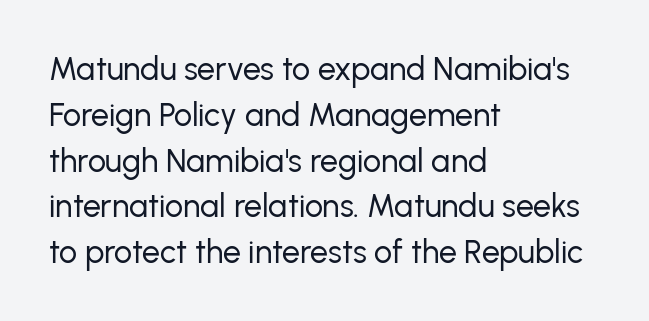
Q: Is the text bold? A: No.
Q: Is the text italic (slanted)? A: No, it is upright.
Q: Is the typeface a serif or a sans-serif typeface? A: Sans-serif.
Q: Is the text underlined? A: No.
Q: How is the paragraph aligned? A: Left-aligned.
Q: Is the spacing between letters normal or unusually wide? A: Normal.
Q: Is the spacing between lines tight, normal or loose? A: Normal.
Q: Width (condensed, normal, or wide)? A: Normal.
Q: Stroke contrast? A: Low.
Q: x-height? A: Medium.
Q: Monospaced? A: No.
